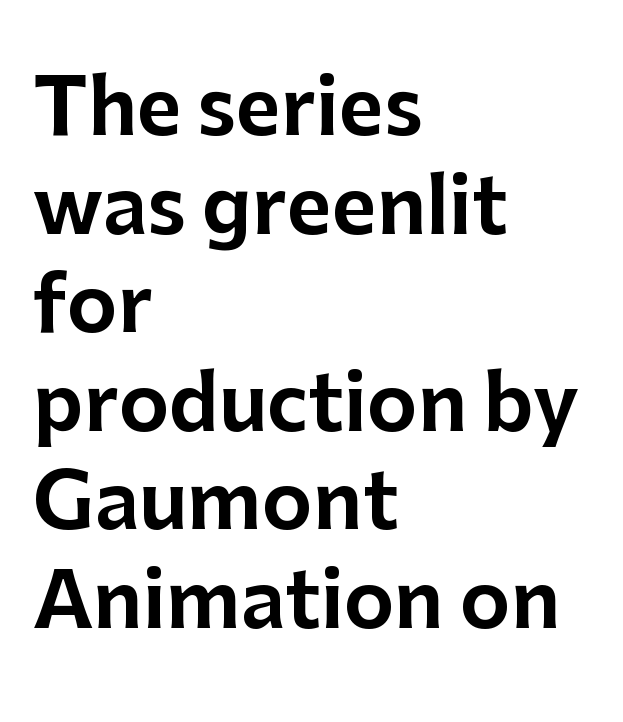
Q: Is the text italic (slanted)? A: No, it is upright.
Q: Is the typeface a serif or a sans-serif typeface? A: Sans-serif.
Q: Is the text underlined? A: No.
Q: How is the paragraph aligned? A: Left-aligned.
Q: Is the spacing between letters normal or unusually wide? A: Normal.
Q: Is the spacing between lines tight, normal or loose? A: Normal.
Q: Width (condensed, normal, or wide)? A: Normal.
Q: Stroke contrast? A: Low.
Q: x-height? A: Medium.
Q: Monospaced? A: No.
